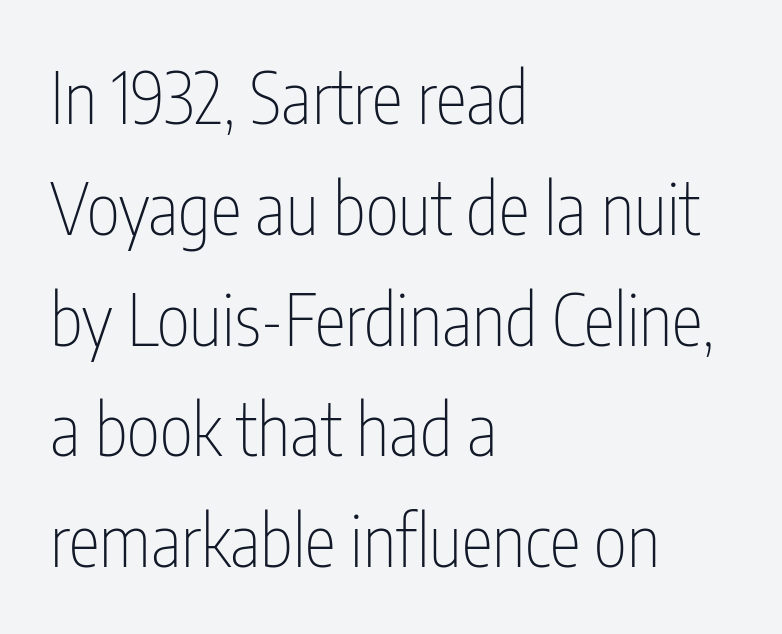
The rendering uses natural spacing where letterforms have individual widths. The gap between lines stays unmarked. Ascenders rise straight up at ninety degrees. One glance says typical: line gaps are just what's usual. How are the letters spaced? Ordinarily, with no added tracking.
